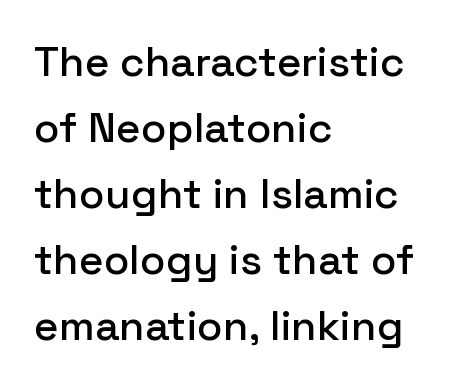
{"serif": "no", "italic": "no", "width": "normal", "stroke_contrast": "low", "x_height": "medium", "monospaced": "no", "underline": "no", "align": "left", "line_spacing": "normal", "line_spacing_ratio": 1.57, "letter_spacing": "normal", "letter_spacing_em": 0.0, "glyph_px": 42}
